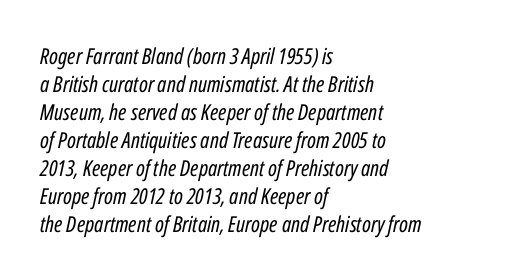
These glyphs show unthickened strokes, regular width or finer. Characters are canted at an angle relative to the baseline's perpendicular. The rendering anchors every line to the left-hand side. Leading matches the norm, producing a regular column. The passage shown has conventional tracking throughout. Quick note: underline off.
